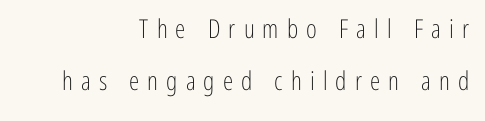
{"italic": "no", "bold": "no", "underline": "no", "align": "right", "line_spacing": "loose", "line_spacing_ratio": 1.99, "letter_spacing": "wide", "letter_spacing_em": 0.31, "glyph_px": 26}
